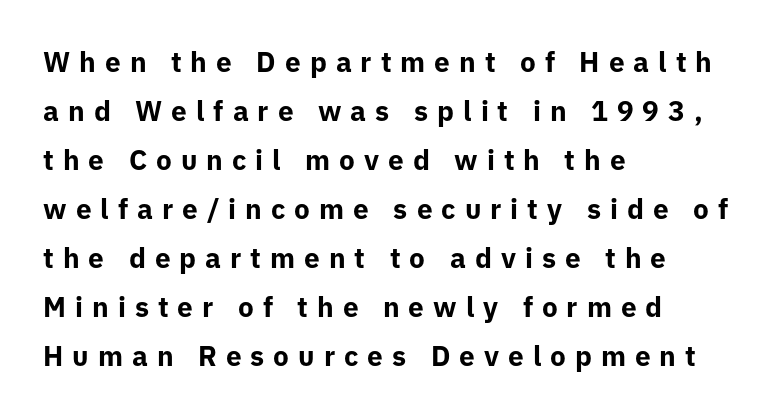
The image shows 28 px bold sans-serif type, upright; set left-aligned, line spacing 1.75x, unusually wide letter spacing (+0.32 em), not underlined; low stroke contrast and a medium x-height.
